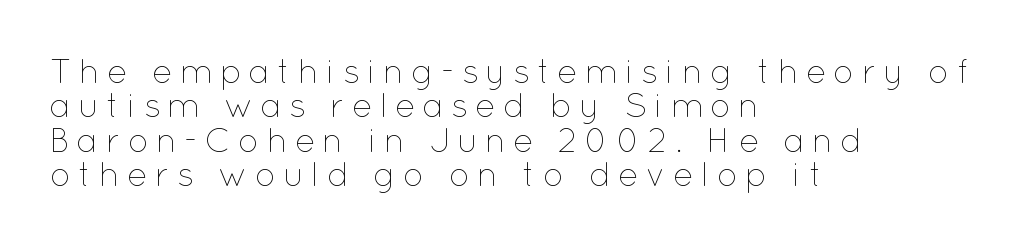
The image shows 34 px thin type, upright; set left-aligned, tight line spacing (1.01x), unusually wide letter spacing (+0.21 em), not underlined; low stroke contrast and a medium x-height.
